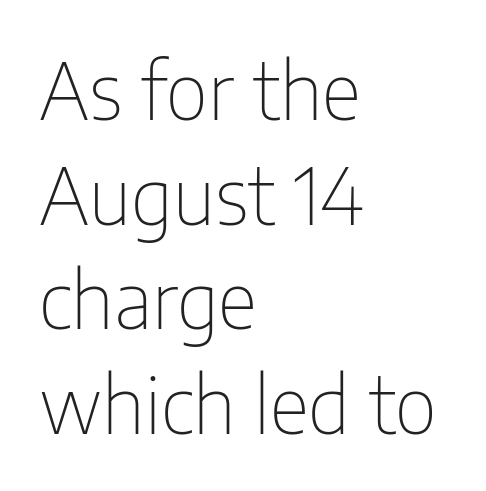
{"serif": "no", "italic": "no", "bold": "no", "weight": "thin", "width": "condensed", "stroke_contrast": "low", "x_height": "medium", "monospaced": "no", "underline": "no", "align": "left", "line_spacing": "normal", "line_spacing_ratio": 1.34, "letter_spacing": "normal", "letter_spacing_em": 0.0, "glyph_px": 78}
